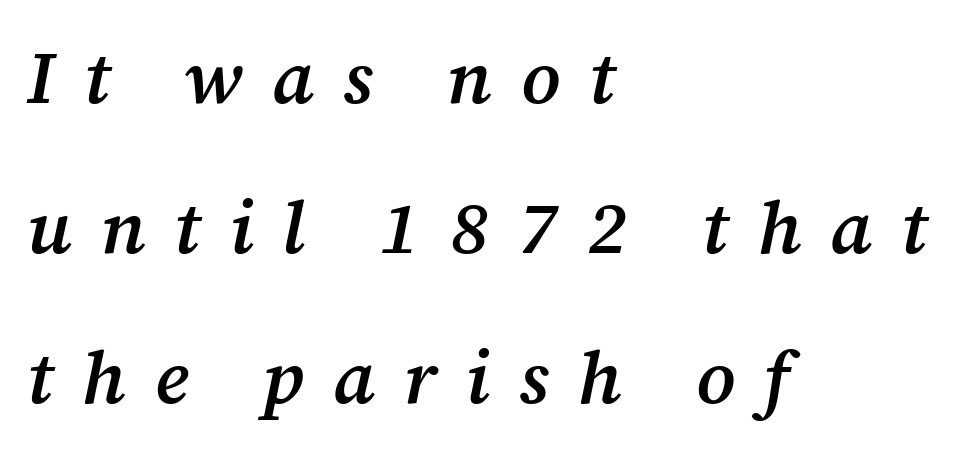
The image shows 74 px semibold serif type, italic (leaning right); set left-aligned, loose line spacing (2.03x), unusually wide letter spacing (+0.39 em), not underlined; medium stroke contrast and a medium x-height.
